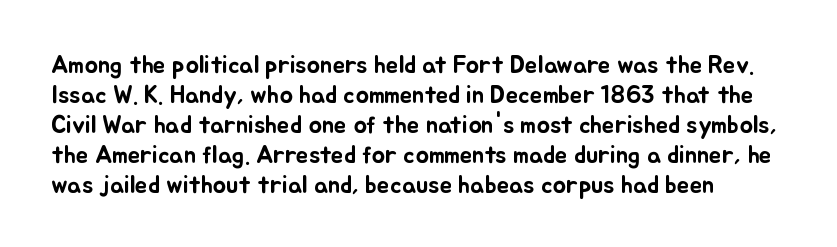
Q: Is the text italic (slanted)? A: No, it is upright.
Q: Is the text underlined? A: No.
Q: Is the spacing between letters normal or unusually wide? A: Normal.
